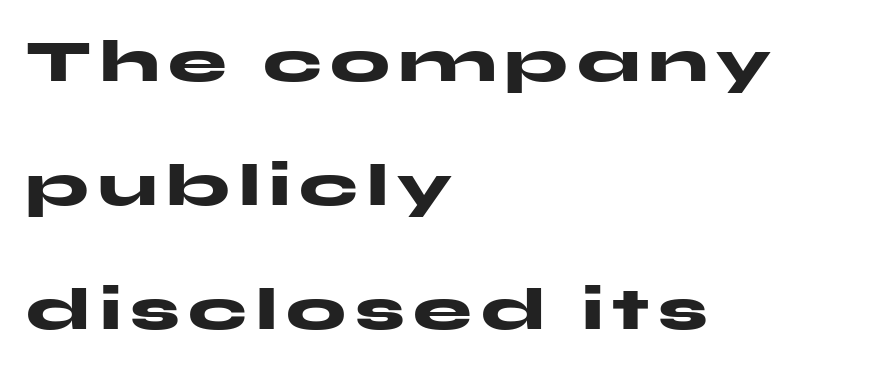
Q: Is the text bold? A: Yes.
Q: Is the text italic (slanted)? A: No, it is upright.
Q: Is the typeface a serif or a sans-serif typeface? A: Sans-serif.
Q: Is the text underlined? A: No.
Q: How is the paragraph aligned? A: Left-aligned.
Q: Is the spacing between lines tight, normal or loose? A: Loose.
Q: Width (condensed, normal, or wide)? A: Wide.
Q: Stroke contrast? A: Medium.
Q: x-height? A: Medium.
Q: Monospaced? A: No.
